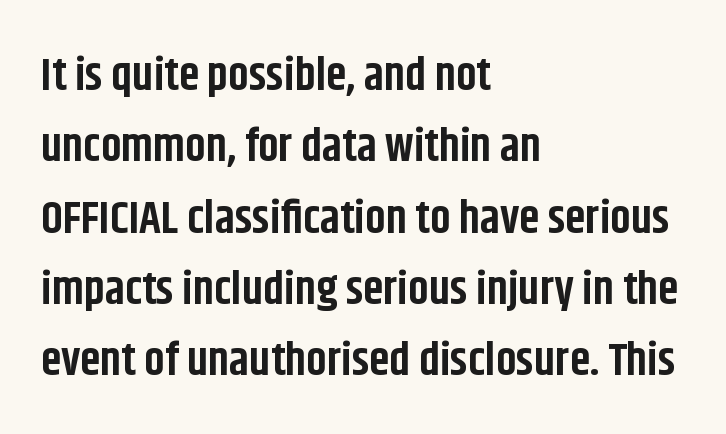
{"serif": "no", "italic": "no", "bold": "yes", "weight": "bold", "width": "condensed", "stroke_contrast": "low", "x_height": "large", "monospaced": "no", "underline": "no", "align": "left", "line_spacing": "normal", "line_spacing_ratio": 1.55, "letter_spacing": "normal", "letter_spacing_em": 0.0, "glyph_px": 46}
